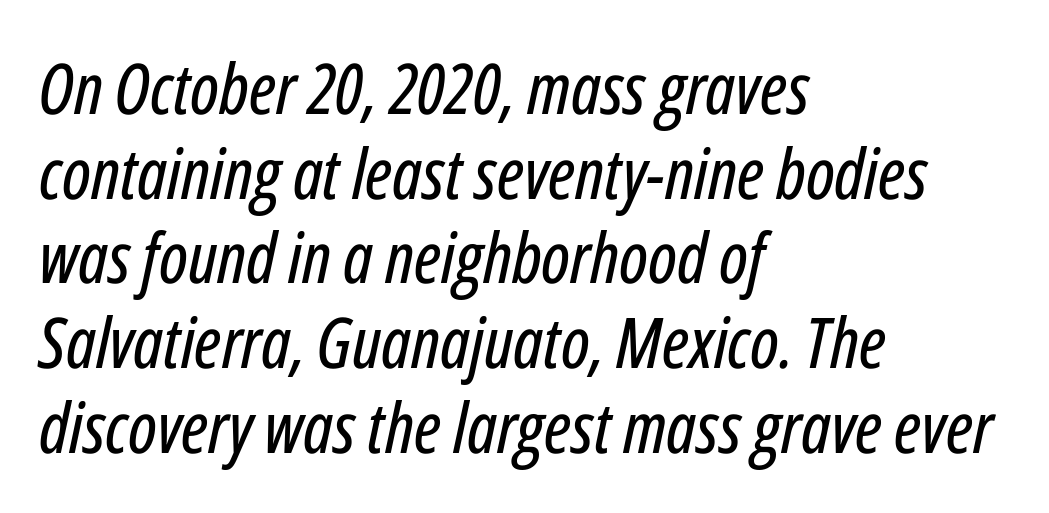
No word sits above an underline. Letter spacing: default. Notice how the passage keeps a crisp vertical edge on the left only. Character widths vary here, with narrow letters taking less room than wide ones. Is the type slanted? Yes — the strokes lean at a clear angle.
